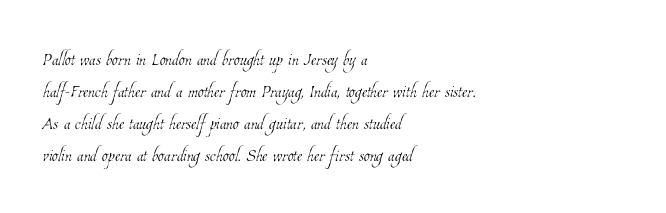
The weight would be labelled regular, book, light, or lighter still. Default kerning and tracking; the words read as compact shapes. The vertical gap from one line to the next is medium. The string is rendered with underlining switched off. Casual observation: everything's shoved over to the left.
